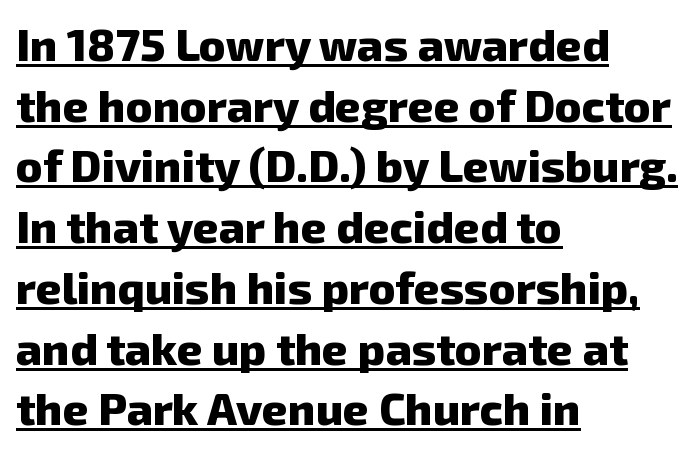
Q: Is the text bold? A: Yes.
Q: Is the typeface a serif or a sans-serif typeface? A: Sans-serif.
Q: Is the text underlined? A: Yes.
Q: How is the paragraph aligned? A: Left-aligned.
Q: Is the spacing between letters normal or unusually wide? A: Normal.
Q: Is the spacing between lines tight, normal or loose? A: Normal.
Q: Width (condensed, normal, or wide)? A: Normal.
Q: Stroke contrast? A: Low.
Q: x-height? A: Medium.
Q: Monospaced? A: No.
